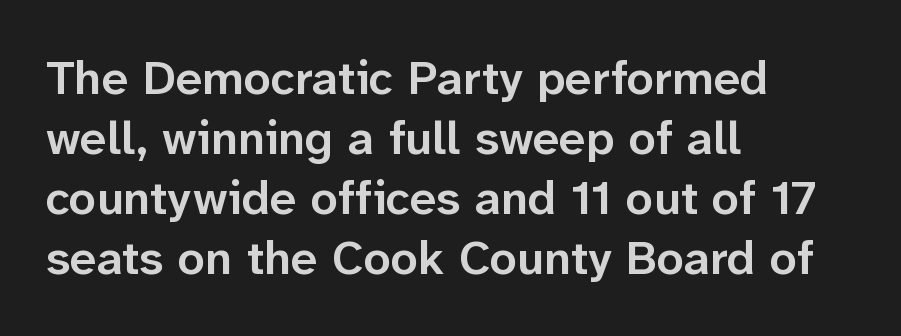
{"serif": "no", "italic": "no", "bold": "semi", "weight": "semibold", "width": "normal", "stroke_contrast": "low", "x_height": "medium", "monospaced": "no", "underline": "no", "align": "left", "line_spacing": "normal", "line_spacing_ratio": 1.25, "letter_spacing": "normal", "letter_spacing_em": 0.0, "glyph_px": 48}
